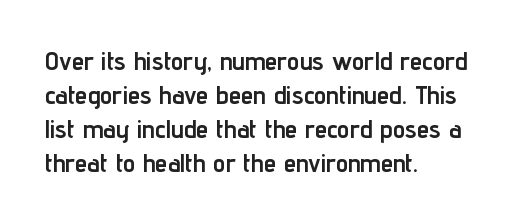
Just letters on the line, the space beneath them empty. No italicization has been applied; the sample stays upright. The rows are spaced the way most documents space them. The glyphs have the mass of a bold cut. Look at the tracking — it's just the regular setting, nothing added. Each line starts at the same left margin while the right side varies.
